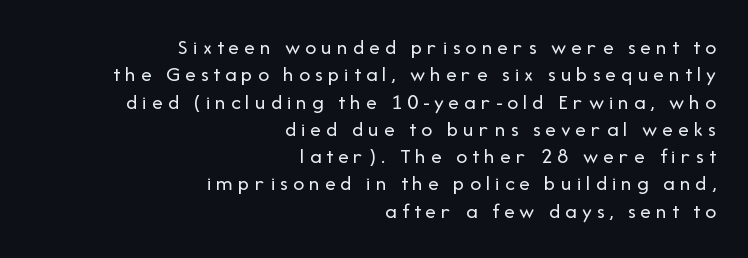
If you drew a line through each stem, it would be perfectly vertical. Ink coverage per letter is moderate at most. A flush-right, rag-left setting is used for this passage. Check the space under the baseline: it is left empty. The rendering inserts visible extra space after every character.
